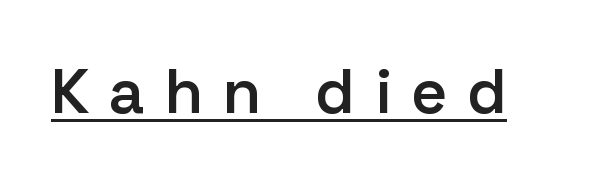
The image shows 63 px semibold sans-serif type, upright; set unusually wide letter spacing (+0.33 em), underlined; low stroke contrast and a medium x-height.
